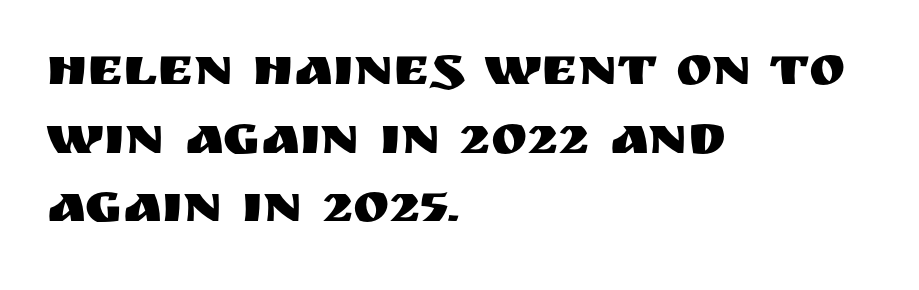
{"serif": "no", "italic": "no", "width": "normal", "stroke_contrast": "medium", "x_height": "large", "monospaced": "no", "underline": "no", "align": "left", "line_spacing": "normal", "line_spacing_ratio": 1.25, "letter_spacing": "normal", "letter_spacing_em": 0.0, "glyph_px": 55}
